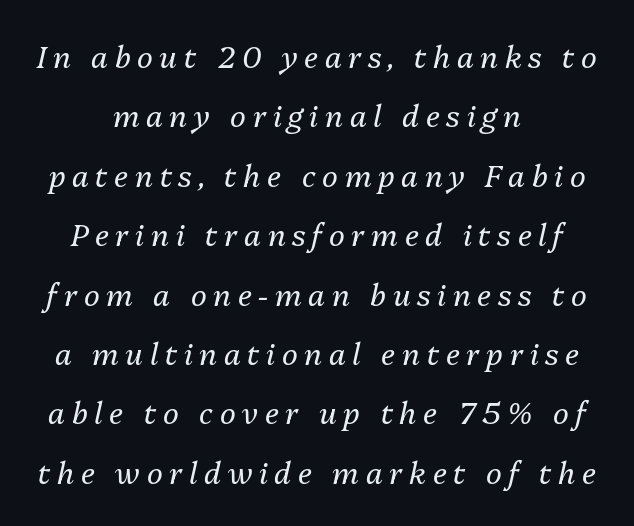
Q: Is the text bold? A: No.
Q: Is the text italic (slanted)? A: Yes, it leans right by about 13 degrees.
Q: Is the text underlined? A: No.
Q: How is the paragraph aligned? A: Centered.
Q: Is the spacing between letters normal or unusually wide? A: Unusually wide.
Q: Is the spacing between lines tight, normal or loose? A: Loose.
Q: Width (condensed, normal, or wide)? A: Normal.
Q: Stroke contrast? A: Medium.
Q: x-height? A: Medium.
Q: Monospaced? A: No.
